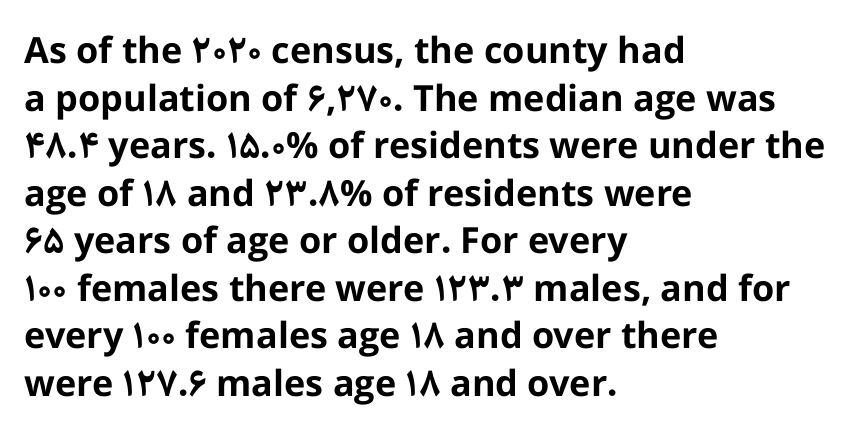
{"serif": "no", "italic": "no", "bold": "yes", "weight": "bold", "width": "normal", "stroke_contrast": "low", "x_height": "medium", "monospaced": "no", "underline": "no", "align": "left", "line_spacing": "normal", "line_spacing_ratio": 1.32, "letter_spacing": "normal", "letter_spacing_em": 0.0, "glyph_px": 36}
